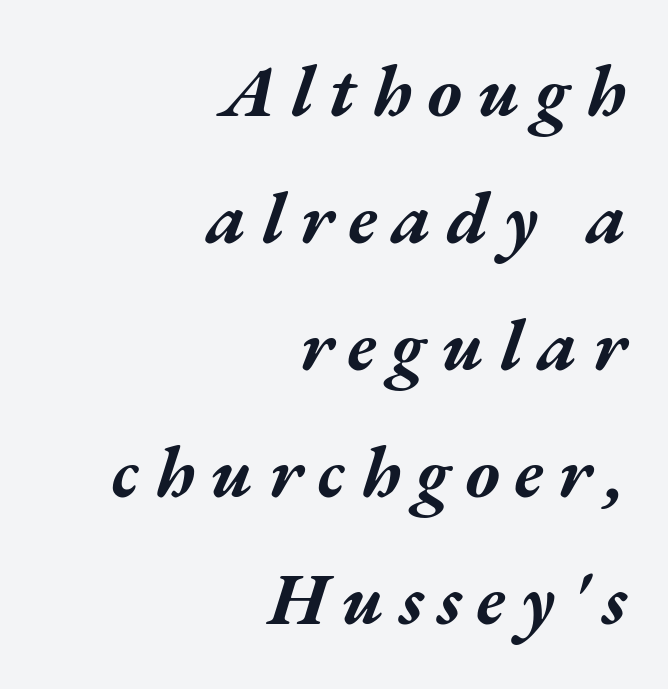
The letterforms stand isolated, each surrounded by extra space. Alignment: flush right. Beneath every word, the page is bare. Here the designer chose a conventional face with non-uniform glyph widths.
